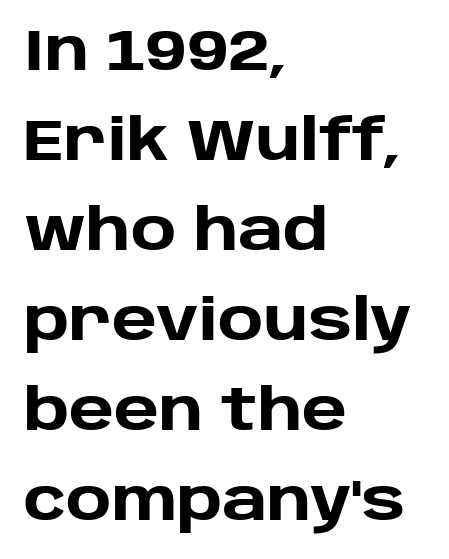
{"serif": "no", "italic": "no", "bold": "yes", "weight": "heavy", "width": "normal", "stroke_contrast": "low", "x_height": "large", "monospaced": "no", "underline": "no", "align": "left", "line_spacing": "normal", "line_spacing_ratio": 1.58, "letter_spacing": "normal", "letter_spacing_em": 0.0, "glyph_px": 57}
